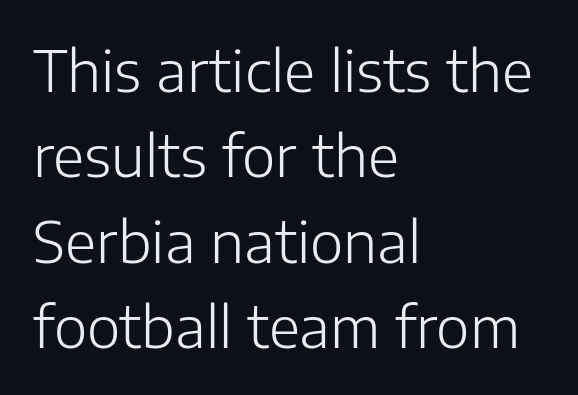
{"serif": "no", "italic": "no", "bold": "no", "weight": "light", "width": "normal", "stroke_contrast": "low", "x_height": "medium", "monospaced": "no", "underline": "no", "align": "left", "line_spacing": "normal", "line_spacing_ratio": 1.5, "letter_spacing": "normal", "letter_spacing_em": 0.0, "glyph_px": 57}
